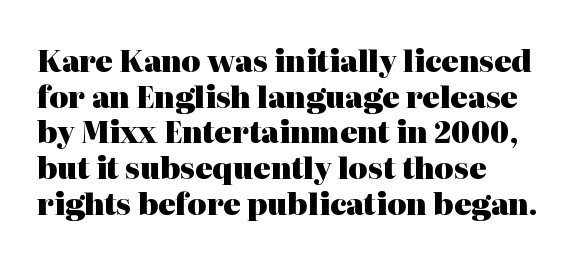
{"serif": "yes", "italic": "no", "bold": "yes", "weight": "heavy", "width": "normal", "stroke_contrast": "high", "x_height": "medium", "monospaced": "no", "underline": "no", "align": "left", "line_spacing_ratio": 1.23, "letter_spacing": "normal", "letter_spacing_em": 0.0, "glyph_px": 29}
